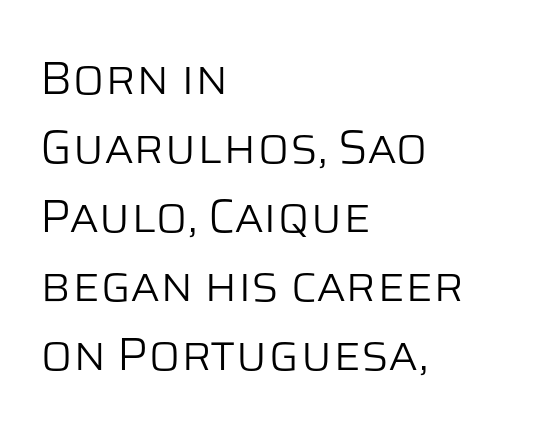
Rendered with straight, roman letterforms. These lines are set flush left with a ragged right edge. Standard letterfit; no display-style spreading of the glyphs. No heavy texture on the line: the type isn't bold. Rows of type keep a routine distance in the vertical direction.
